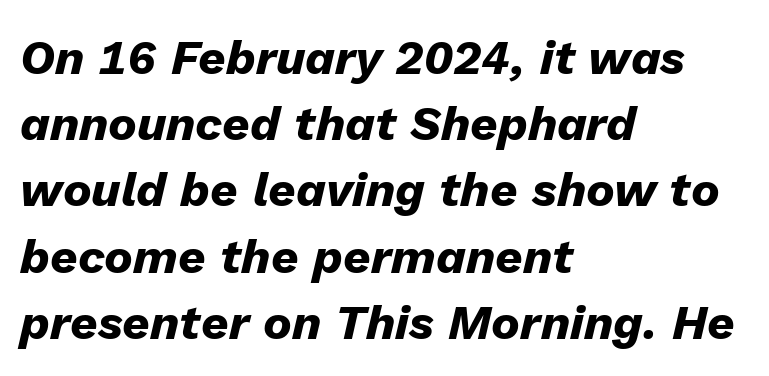
These lines carry a lot of weight — the face is fully bold. A typesetter would mark this as italic. Caption: multi-line text, flush left, ragged right. Type without underlining.
